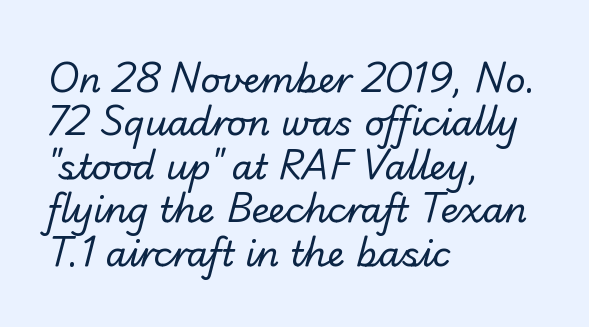
The image shows 35 px regular-weight sans-serif type; set left-aligned, line spacing 1.24x, normal letter spacing, not underlined; low stroke contrast and a small x-height.
